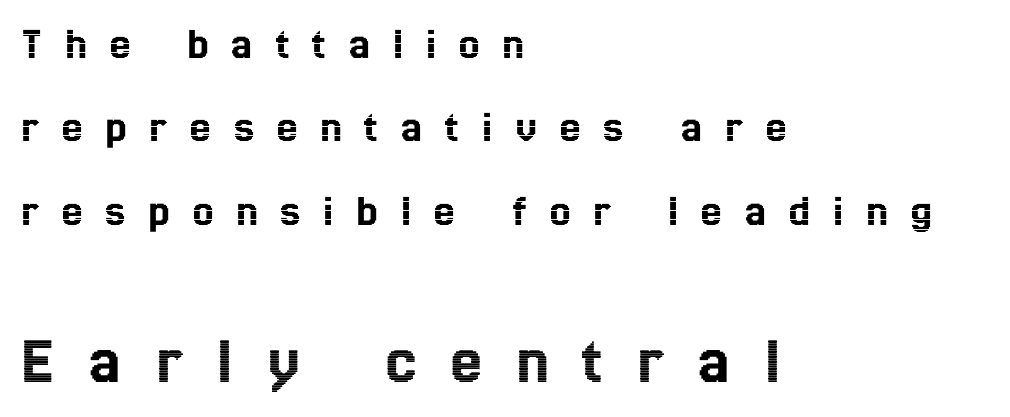
Q: Is the text italic (slanted)? A: No, it is upright.
Q: Is the text underlined? A: No.
Q: How is the paragraph aligned? A: Left-aligned.
Q: Is the spacing between letters normal or unusually wide? A: Unusually wide.
Q: Which block of text is set in a larger size, the first (top) or the second (bottom)? A: The second (bottom) one.
Q: Width (condensed, normal, or wide)? A: Condensed.
Q: x-height? A: Medium.
Q: Monospaced? A: No.
